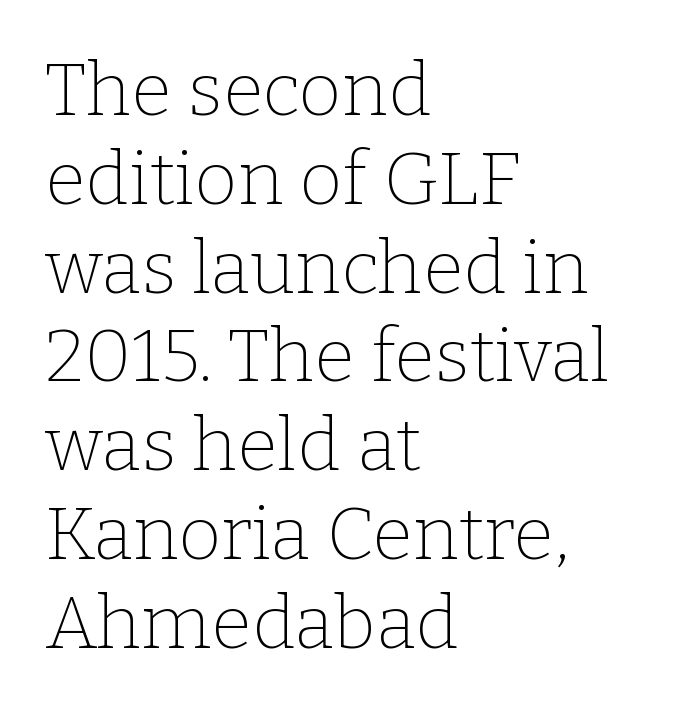
Q: Is the text bold? A: No.
Q: Is the text italic (slanted)? A: No, it is upright.
Q: Is the typeface a serif or a sans-serif typeface? A: Serif.
Q: Is the text underlined? A: No.
Q: How is the paragraph aligned? A: Left-aligned.
Q: Is the spacing between letters normal or unusually wide? A: Normal.
Q: Width (condensed, normal, or wide)? A: Normal.
Q: Stroke contrast? A: Low.
Q: x-height? A: Medium.
Q: Monospaced? A: No.
